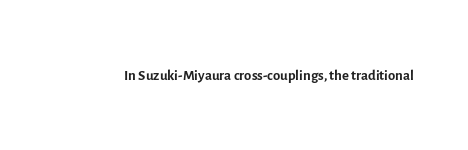
The passage shown is not underscored anywhere. The font's upright variant was chosen for this text. Stems here are at most as thick as an everyday book face. Observe the ordinary spacing: letters are neighbours, not strangers.
